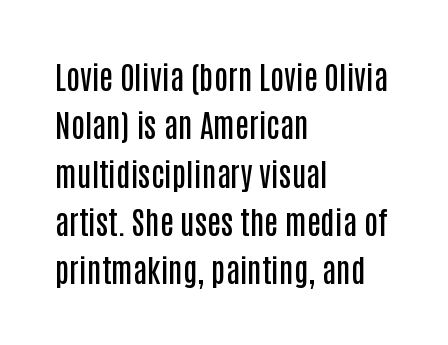
Notice how the stems are strictly vertical — no italics here. Line beginnings align vertically; line endings do not. The space beneath each line is pristine and unruled. Observe the ordinary spacing: letters are neighbours, not strangers. The rendering uses natural spacing where letterforms have individual widths. Weight: semibold (demi).
